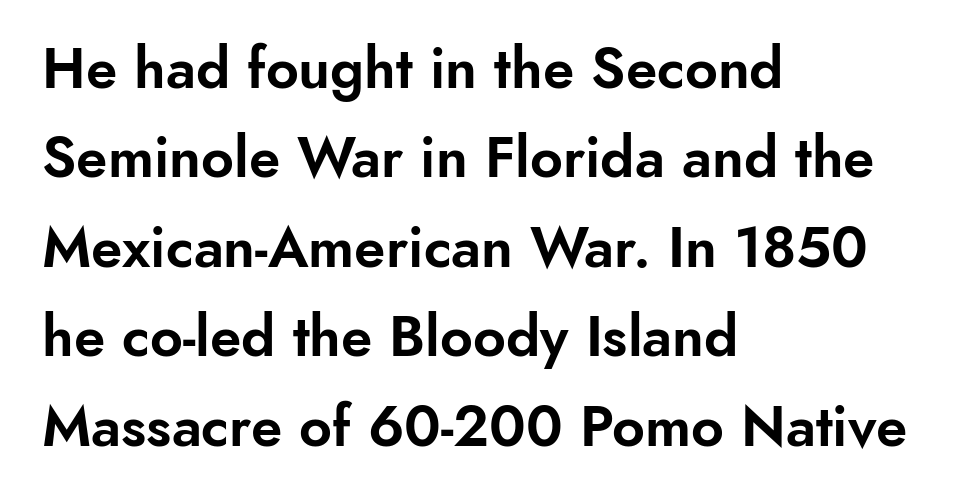
The setting favours the left margin, as ordinary paragraphs usually do. These lines were composed using upright roman letters. Standard letterfit; no display-style spreading of the glyphs. Words float on clear page, feet unadorned.
